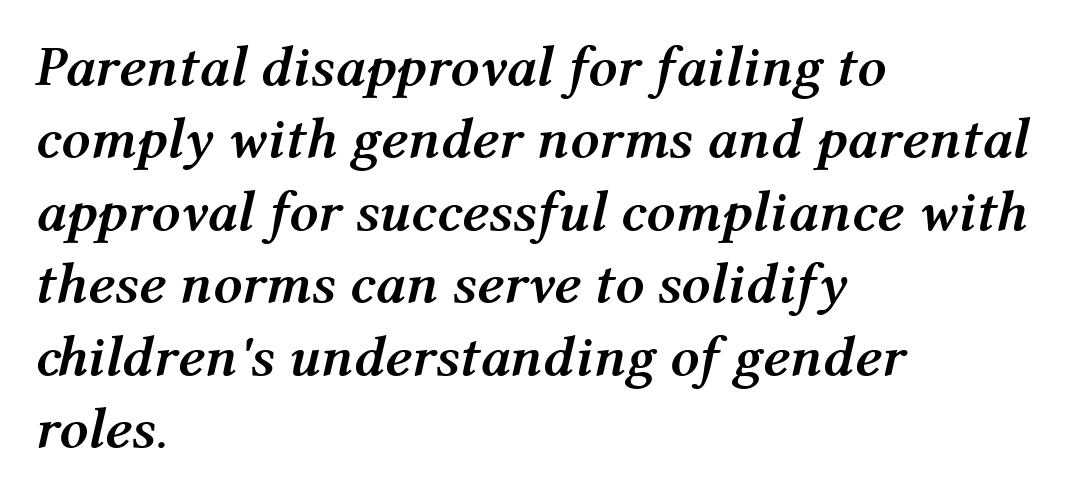
Q: Is the text bold? A: Yes.
Q: Is the text italic (slanted)? A: Yes, it leans right by about 12 degrees.
Q: Is the text underlined? A: No.
Q: How is the paragraph aligned? A: Left-aligned.
Q: Is the spacing between letters normal or unusually wide? A: Normal.
Q: Is the spacing between lines tight, normal or loose? A: Normal.
Q: Width (condensed, normal, or wide)? A: Normal.
Q: Stroke contrast? A: Medium.
Q: x-height? A: Medium.
Q: Monospaced? A: No.
